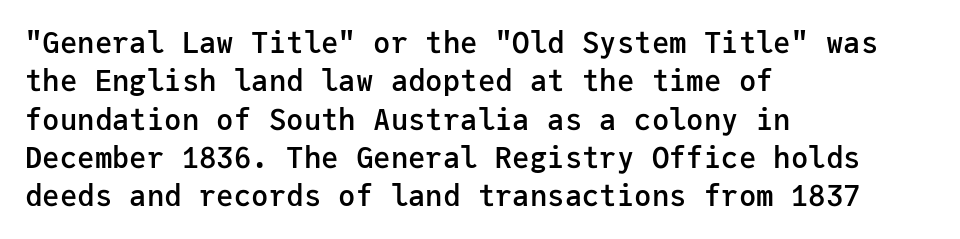
{"serif": "no", "italic": "no", "bold": "semi", "weight": "semibold", "width": "normal", "stroke_contrast": "low", "x_height": "medium", "monospaced": "yes", "underline": "no", "align": "left", "line_spacing": "normal", "line_spacing_ratio": 1.32, "letter_spacing": "normal", "letter_spacing_em": 0.0, "glyph_px": 29}
